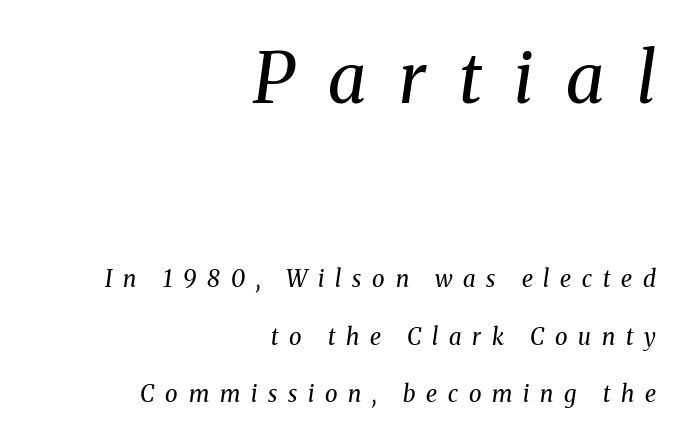
{"serif": "yes", "italic": "yes", "lean": "right", "slant_degrees": 8, "bold": "no", "weight": "regular", "width": "normal", "stroke_contrast": "medium", "x_height": "medium", "monospaced": "no", "underline": "no", "align": "right", "line_spacing": "loose", "line_spacing_ratio": 2.49, "letter_spacing": "wide", "letter_spacing_em": 0.47, "larger_block": "first", "size_ratio": 3.04, "glyph_px": 70}
